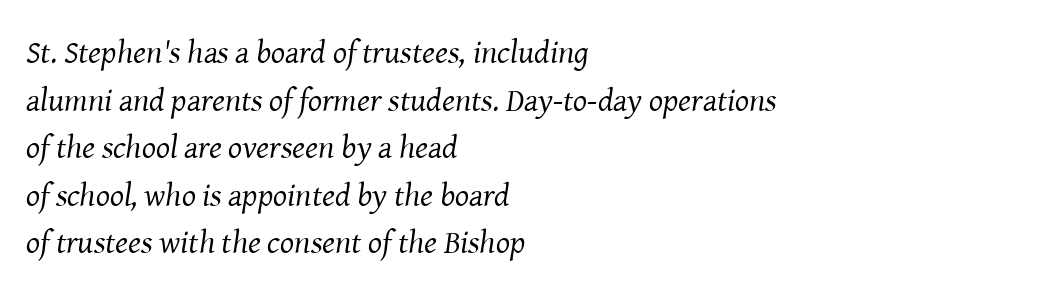
{"serif": "yes", "italic": "yes", "lean": "right", "slant_degrees": 8, "bold": "no", "weight": "regular", "width": "normal", "stroke_contrast": "medium", "x_height": "medium", "monospaced": "no", "underline": "no", "align": "left", "line_spacing": "normal", "line_spacing_ratio": 1.44, "letter_spacing": "normal", "letter_spacing_em": 0.0, "glyph_px": 33}
